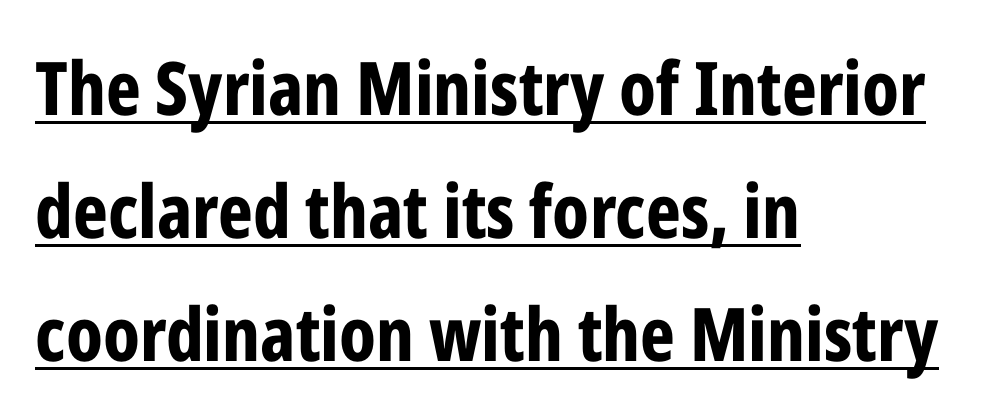
The image shows 74 px bold, condensed sans-serif type, upright; set left-aligned, normal line spacing (1.66x), normal letter spacing, underlined; low stroke contrast and a medium x-height.
